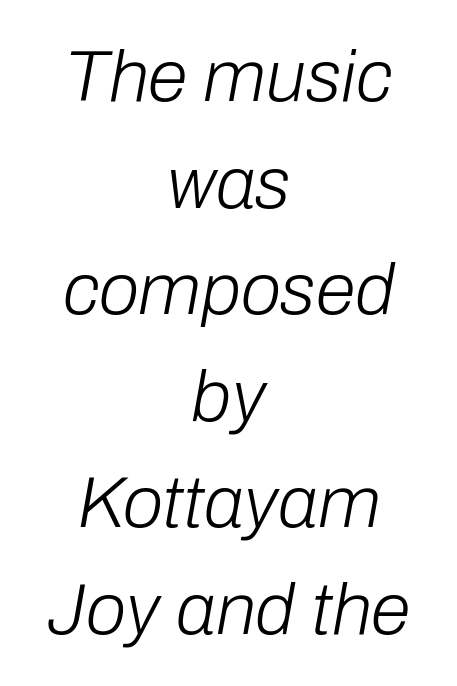
{"italic": "yes", "lean": "right", "slant_degrees": 10, "bold": "no", "weight": "light", "width": "normal", "stroke_contrast": "low", "x_height": "medium", "monospaced": "no", "underline": "no", "align": "center", "line_spacing": "normal", "line_spacing_ratio": 1.46, "letter_spacing": "normal", "letter_spacing_em": 0.0, "glyph_px": 73}
